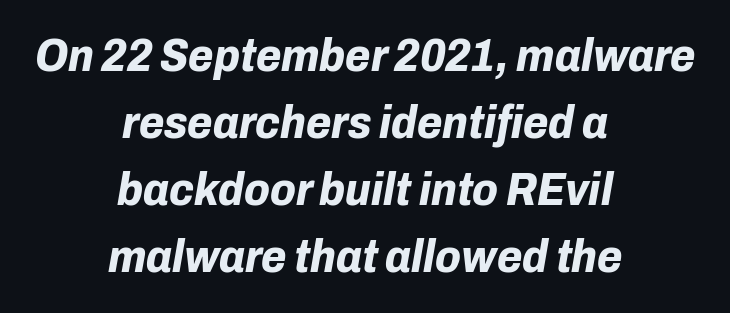
Q: Is the text bold? A: Yes.
Q: Is the text italic (slanted)? A: Yes, it leans right by about 10 degrees.
Q: Is the text underlined? A: No.
Q: How is the paragraph aligned? A: Centered.
Q: Is the spacing between letters normal or unusually wide? A: Normal.
Q: Is the spacing between lines tight, normal or loose? A: Normal.
Q: Width (condensed, normal, or wide)? A: Normal.
Q: Stroke contrast? A: Low.
Q: x-height? A: Medium.
Q: Monospaced? A: No.
